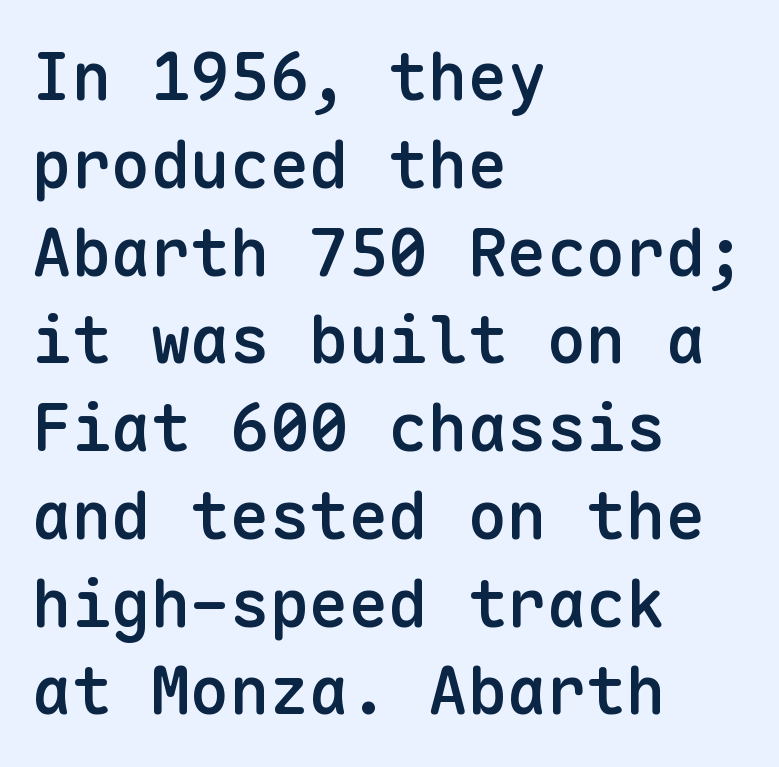
Q: Is the text bold? A: Semi-bold.
Q: Is the text italic (slanted)? A: No, it is upright.
Q: Is the typeface a serif or a sans-serif typeface? A: Sans-serif.
Q: Is the text underlined? A: No.
Q: How is the paragraph aligned? A: Left-aligned.
Q: Is the spacing between letters normal or unusually wide? A: Normal.
Q: Is the spacing between lines tight, normal or loose? A: Normal.
Q: Width (condensed, normal, or wide)? A: Normal.
Q: Stroke contrast? A: Low.
Q: x-height? A: Medium.
Q: Monospaced? A: Yes.
